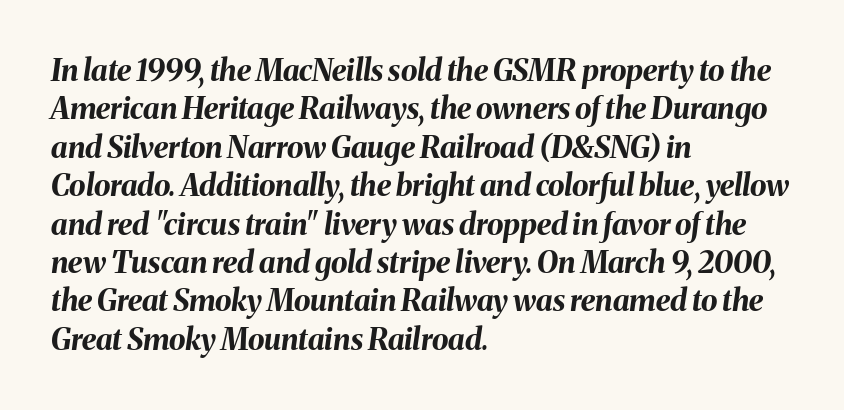
The image shows 30 px bold type, italic (leaning right); set left-aligned, normal line spacing (1.28x), normal letter spacing, not underlined; medium stroke contrast and a medium x-height.
